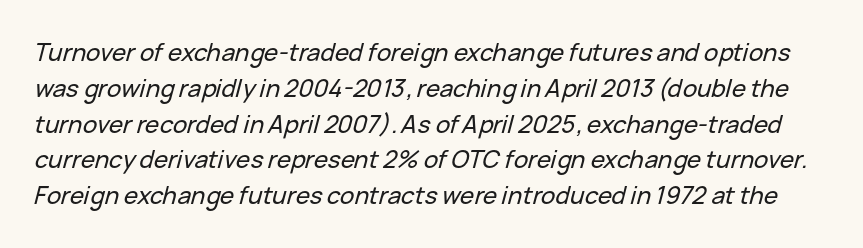
The image shows 24 px text type, italic (leaning right); set normal line spacing (1.49x), normal letter spacing, not underlined.
